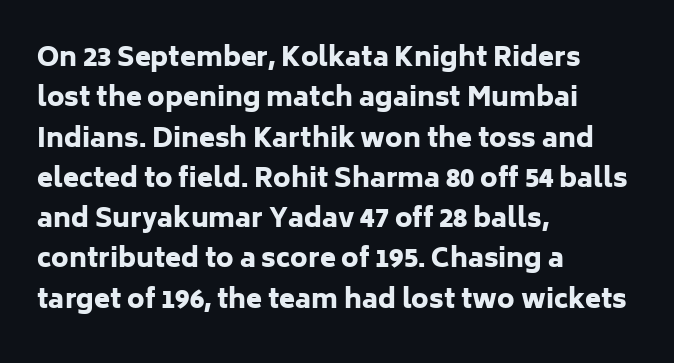
{"italic": "no", "bold": "yes", "underline": "no", "align": "left", "line_spacing": "normal", "line_spacing_ratio": 1.55, "letter_spacing": "normal", "letter_spacing_em": 0.0, "glyph_px": 26}
